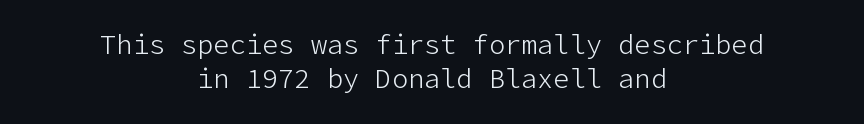
{"italic": "no", "bold": "no", "underline": "no", "align": "center", "line_spacing": "normal", "line_spacing_ratio": 1.27, "letter_spacing": "normal", "letter_spacing_em": 0.0, "glyph_px": 27}
